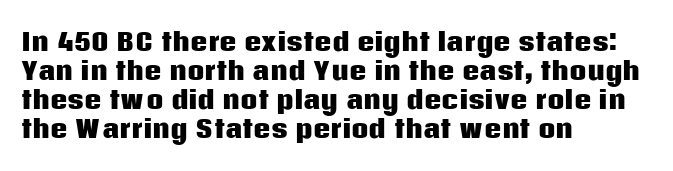
Q: Is the text bold? A: Yes.
Q: Is the text italic (slanted)? A: No, it is upright.
Q: Is the text underlined? A: No.
Q: How is the paragraph aligned? A: Left-aligned.
Q: Is the spacing between letters normal or unusually wide? A: Normal.
